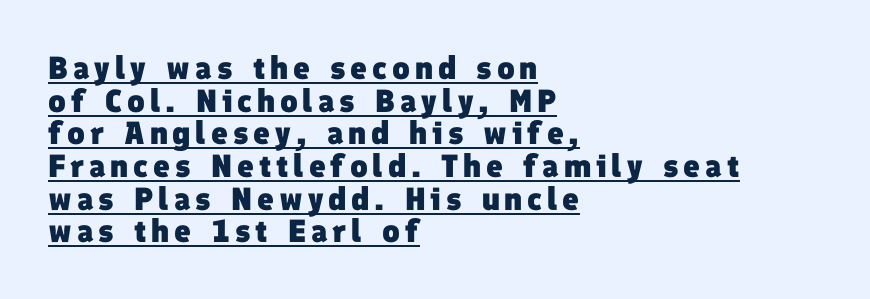
The image shows 32 px heavy sans-serif type; set left-aligned, tight line spacing (1.02x), underlined; low stroke contrast and a medium x-height.
